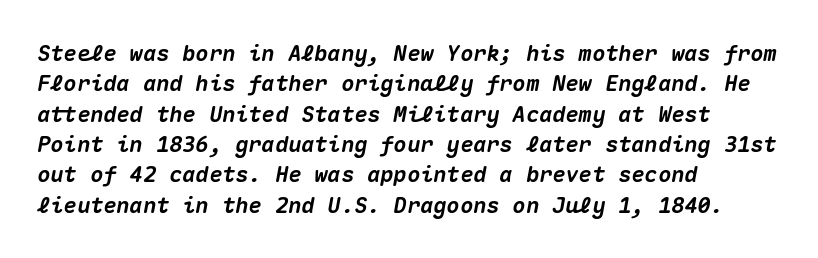
Q: Is the text bold? A: Yes.
Q: Is the text italic (slanted)? A: Yes, it leans right by about 10 degrees.
Q: Is the text underlined? A: No.
Q: How is the paragraph aligned? A: Left-aligned.
Q: Is the spacing between letters normal or unusually wide? A: Normal.
Q: Is the spacing between lines tight, normal or loose? A: Normal.
